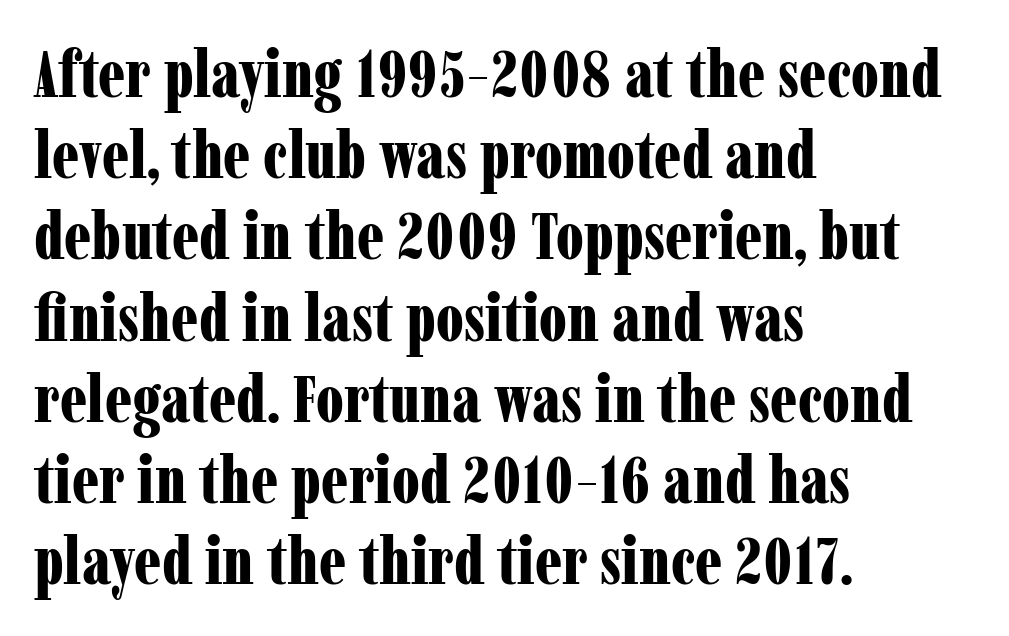
The image shows 66 px bold, condensed serif type, upright; set left-aligned, line spacing 1.23x, normal letter spacing, not underlined; low stroke contrast and a medium x-height.
